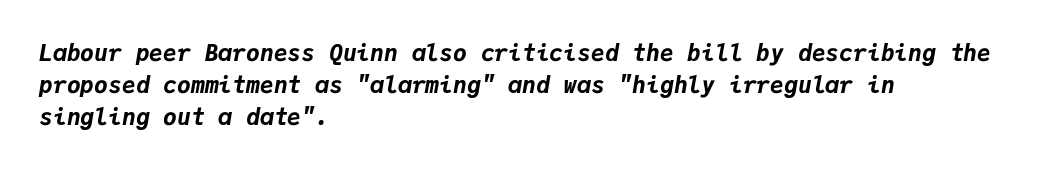
{"italic": "yes", "lean": "right", "slant_degrees": 9, "bold": "yes", "underline": "no", "align": "left", "line_spacing": "normal", "line_spacing_ratio": 1.39, "letter_spacing": "normal", "letter_spacing_em": 0.0, "glyph_px": 23}
